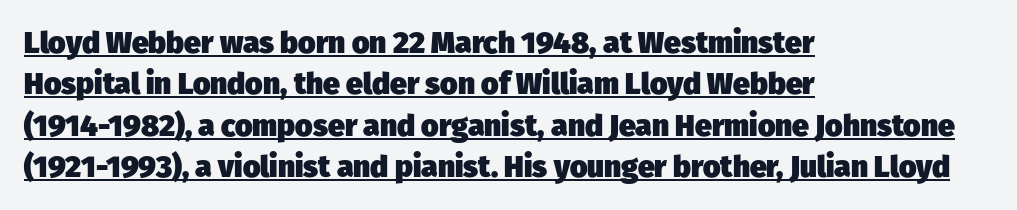
{"serif": "no", "bold": "yes", "weight": "heavy", "width": "normal", "stroke_contrast": "low", "x_height": "medium", "monospaced": "no", "underline": "yes", "align": "left", "line_spacing": "normal", "line_spacing_ratio": 1.38, "letter_spacing": "normal", "letter_spacing_em": 0.0, "glyph_px": 30}
